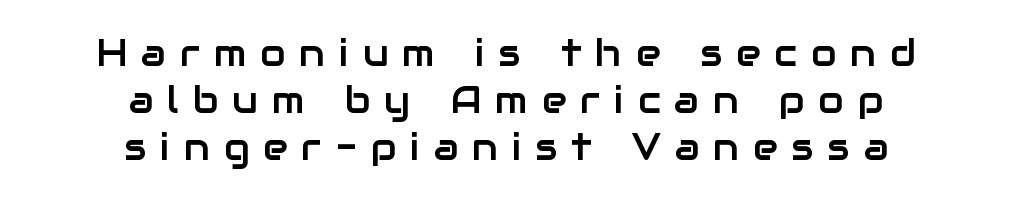
Q: Is the text italic (slanted)? A: No, it is upright.
Q: Is the typeface a serif or a sans-serif typeface? A: Sans-serif.
Q: Is the text underlined? A: No.
Q: How is the paragraph aligned? A: Centered.
Q: Is the spacing between letters normal or unusually wide? A: Unusually wide.
Q: Is the spacing between lines tight, normal or loose? A: Normal.
Q: Width (condensed, normal, or wide)? A: Normal.
Q: Stroke contrast? A: Low.
Q: x-height? A: Medium.
Q: Monospaced? A: No.
